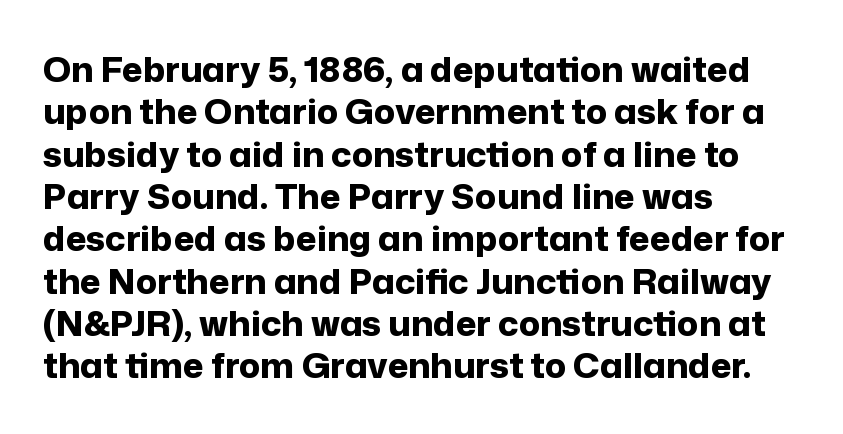
The ragged edge is on the right, which tells us the setting is flush left. In terms of letterform style, serifs are entirely absent. On the weight axis this lands at bold, roughly 700. Ordinary non-slanted type is in use. You could not count columns in this text — the font is proportionally spaced. Glyph-to-glyph distance matches everyday printed text.
